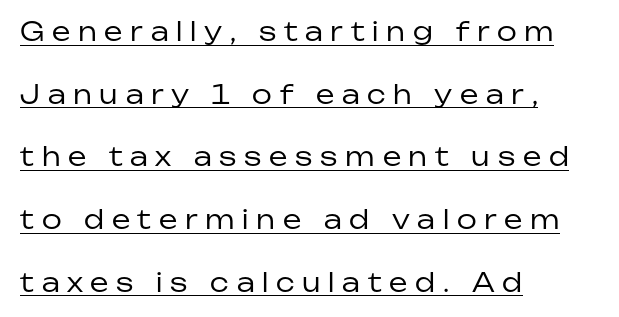
{"italic": "no", "bold": "no", "underline": "yes", "align": "left", "line_spacing": "loose", "line_spacing_ratio": 2.41, "letter_spacing": "wide", "letter_spacing_em": 0.3, "glyph_px": 26}
